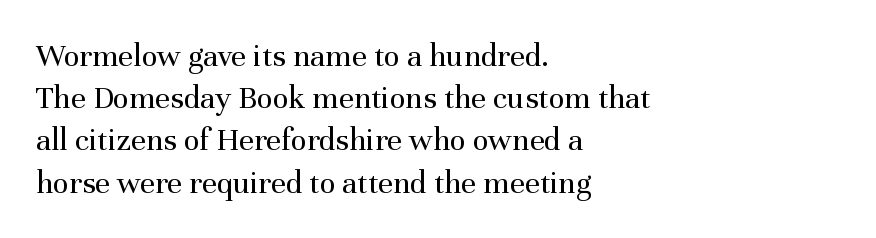
Q: Is the text bold? A: No.
Q: Is the text italic (slanted)? A: No, it is upright.
Q: Is the typeface a serif or a sans-serif typeface? A: Serif.
Q: Is the text underlined? A: No.
Q: How is the paragraph aligned? A: Left-aligned.
Q: Is the spacing between letters normal or unusually wide? A: Normal.
Q: Is the spacing between lines tight, normal or loose? A: Normal.
Q: Width (condensed, normal, or wide)? A: Normal.
Q: Stroke contrast? A: Medium.
Q: x-height? A: Medium.
Q: Monospaced? A: No.
